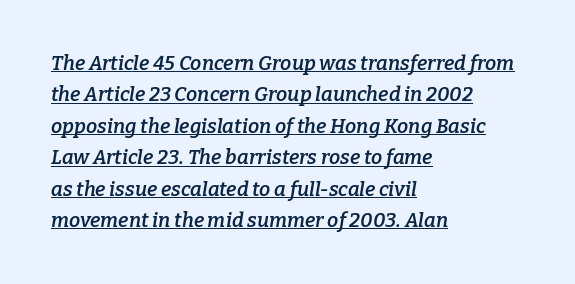
Q: Is the text bold? A: Semi-bold.
Q: Is the text italic (slanted)? A: Yes, it leans right by about 9 degrees.
Q: Is the text underlined? A: Yes.
Q: How is the paragraph aligned? A: Left-aligned.
Q: Is the spacing between letters normal or unusually wide? A: Normal.
Q: Is the spacing between lines tight, normal or loose? A: Normal.
